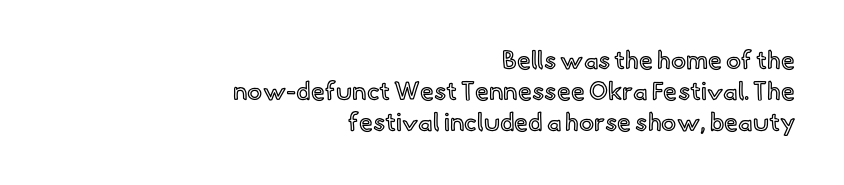
These lines keep a tight, regular rhythm from letter to letter. Horizontal alignment here is rightward, an uncommon choice for prose. Rule under the text: the space is simply empty. Ascenders rise straight up at ninety degrees.
